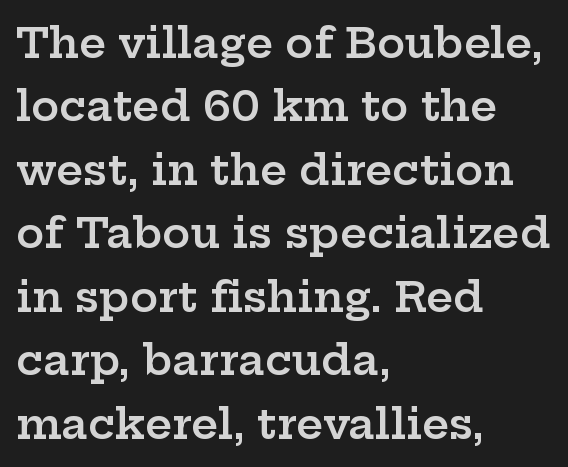
Q: Is the text bold? A: Semi-bold.
Q: Is the text italic (slanted)? A: No, it is upright.
Q: Is the typeface a serif or a sans-serif typeface? A: Serif.
Q: Is the text underlined? A: No.
Q: How is the paragraph aligned? A: Left-aligned.
Q: Is the spacing between letters normal or unusually wide? A: Normal.
Q: Is the spacing between lines tight, normal or loose? A: Normal.
Q: Width (condensed, normal, or wide)? A: Wide.
Q: Stroke contrast? A: Low.
Q: x-height? A: Medium.
Q: Monospaced? A: No.
